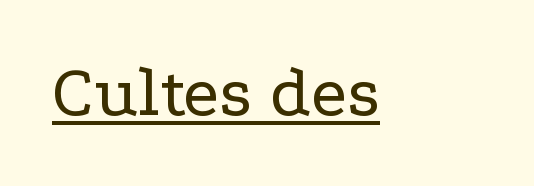
Q: Is the text bold? A: No.
Q: Is the text italic (slanted)? A: No, it is upright.
Q: Is the typeface a serif or a sans-serif typeface? A: Serif.
Q: Is the text underlined? A: Yes.
Q: Is the spacing between letters normal or unusually wide? A: Normal.
Q: Width (condensed, normal, or wide)? A: Wide.
Q: Stroke contrast? A: Low.
Q: x-height? A: Medium.
Q: Monospaced? A: No.
